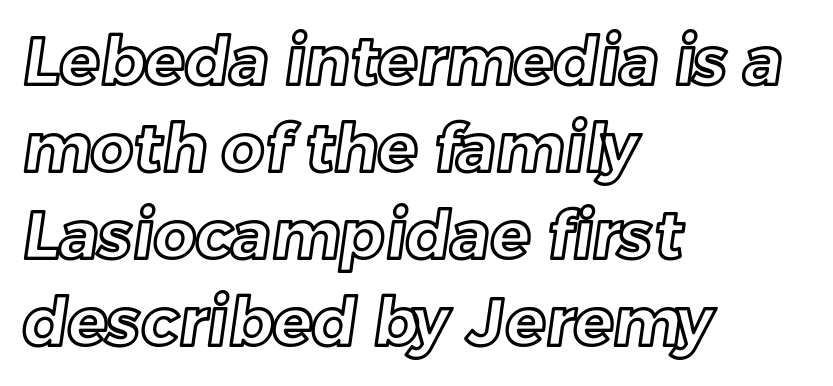
Q: Is the text underlined? A: No.
Q: How is the paragraph aligned? A: Left-aligned.
Q: Is the spacing between letters normal or unusually wide? A: Normal.
Q: Is the spacing between lines tight, normal or loose? A: Normal.
Q: Width (condensed, normal, or wide)? A: Normal.
Q: x-height? A: Medium.
Q: Monospaced? A: No.
